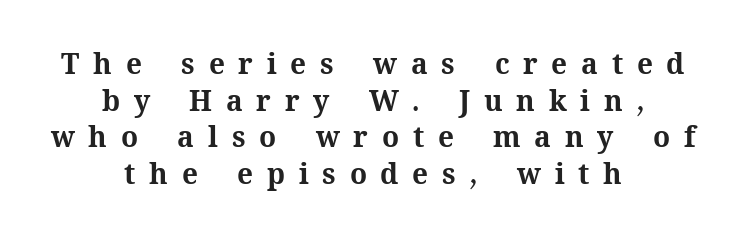
{"italic": "no", "bold": "yes", "weight": "bold", "width": "normal", "stroke_contrast": "medium", "x_height": "medium", "monospaced": "no", "underline": "no", "align": "center", "line_spacing": "normal", "line_spacing_ratio": 1.31, "letter_spacing": "wide", "letter_spacing_em": 0.49, "glyph_px": 28}
